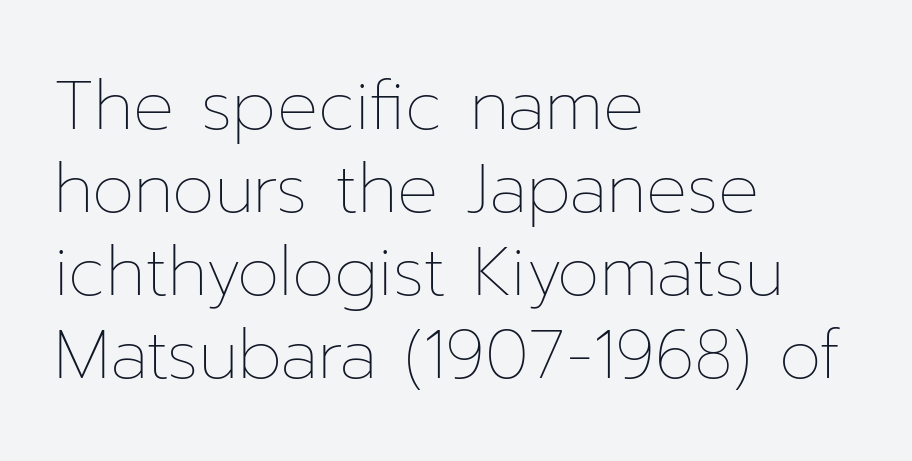
{"italic": "no", "bold": "no", "weight": "thin", "width": "normal", "stroke_contrast": "low", "x_height": "medium", "monospaced": "no", "underline": "no", "align": "left", "line_spacing_ratio": 1.22, "letter_spacing": "normal", "letter_spacing_em": 0.0, "glyph_px": 68}
